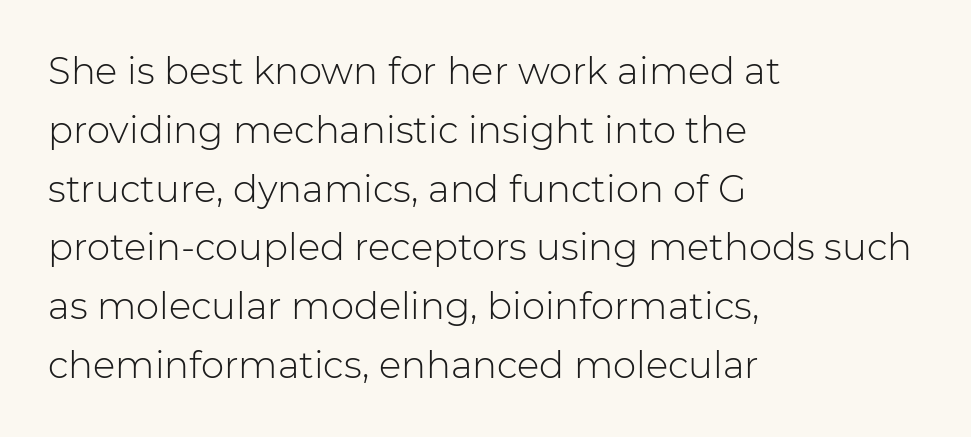
{"serif": "no", "italic": "no", "bold": "no", "weight": "light", "width": "normal", "stroke_contrast": "low", "x_height": "medium", "monospaced": "no", "underline": "no", "align": "left", "line_spacing": "normal", "line_spacing_ratio": 1.59, "letter_spacing": "normal", "letter_spacing_em": 0.0, "glyph_px": 37}
